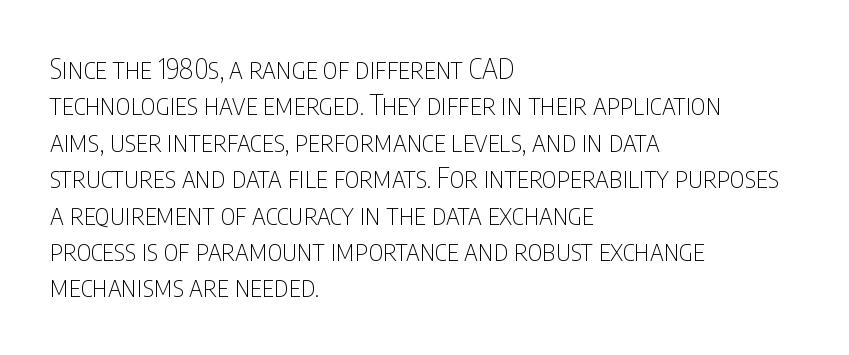
The words here are not underlined. Bold? No — there's no thickening of the strokes. No italicization has been applied; the sample stays upright. Is this a sans? Yes — the strokes have no serifs. The tracking reads as untouched default to a designer's eye.
